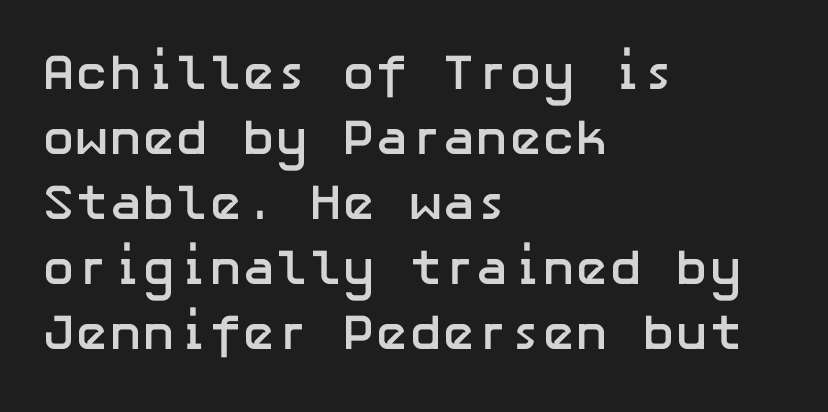
Alignment: flush left. The baseline area is clear. Is the type bold? Yes — the strokes are clearly thick and heavy. Caption: standard tracking, unaltered. The face used here is a sans, in the tradition of grotesques and geometrics.
